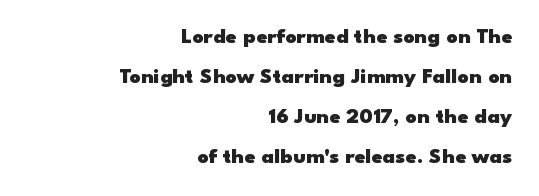
Q: Is the text bold? A: Yes.
Q: Is the text italic (slanted)? A: No, it is upright.
Q: Is the text underlined? A: No.
Q: How is the paragraph aligned? A: Right-aligned.
Q: Is the spacing between letters normal or unusually wide? A: Normal.
